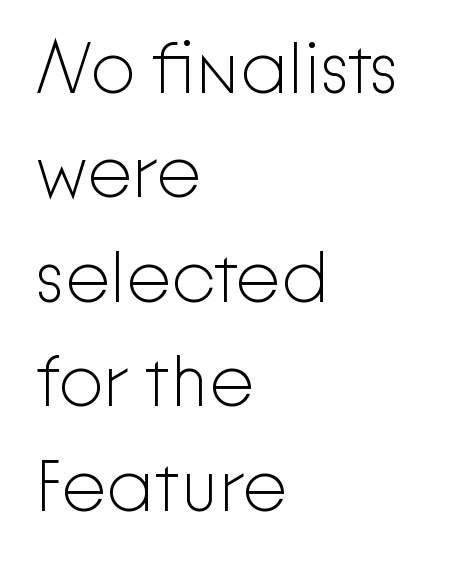
In terms of letterspacing, this is plain default setting. Is the type heavy? It reads as light-to-regular instead. In terms of letterform style, serifs are entirely absent. The typesetter chose a ragged-right arrangement here. Rendered with straight, roman letterforms.
